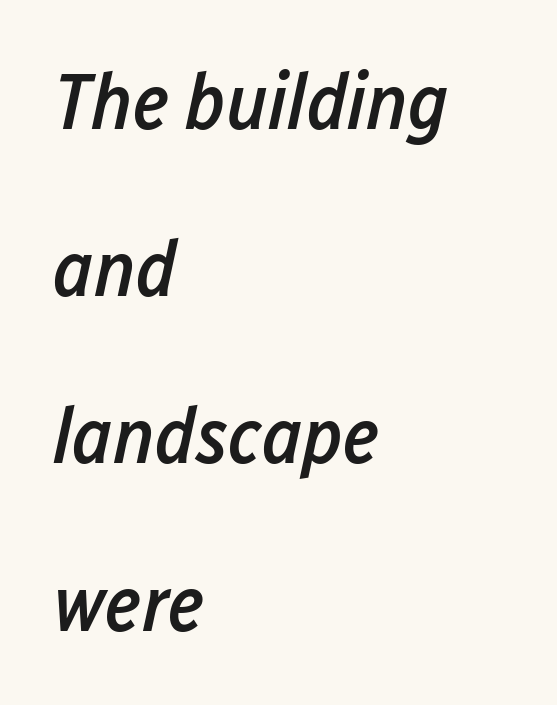
A somewhat darkened texture: the type is semibold rather than bold. Each row of text sits above clean, open space. Notice how the stems are inclined rather than vertical — that's the hallmark of italics. Looks like regular typesetting: each glyph gets only the width it needs. Letter spacing: default.
